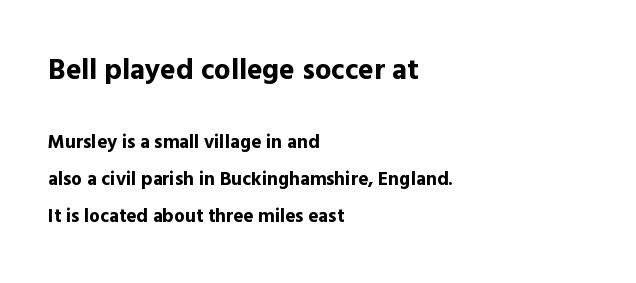
Posture: vertical. Note the varied advance widths — an 'i' is clearly narrower than an 'm'. Beneath every word, the page is bare. Heavy-handed strokes throughout: this text is bold. Characters follow at the spacing the type designer built in. Leading is clearly above the norm, producing a sparse column.
